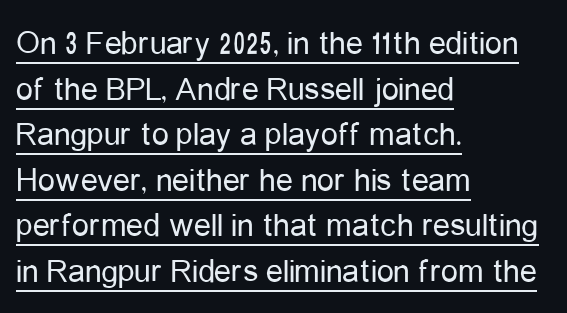
Q: Is the text bold? A: No.
Q: Is the text italic (slanted)? A: No, it is upright.
Q: Is the typeface a serif or a sans-serif typeface? A: Sans-serif.
Q: Is the text underlined? A: Yes.
Q: How is the paragraph aligned? A: Left-aligned.
Q: Is the spacing between letters normal or unusually wide? A: Normal.
Q: Is the spacing between lines tight, normal or loose? A: Normal.
Q: Width (condensed, normal, or wide)? A: Condensed.
Q: Stroke contrast? A: Low.
Q: x-height? A: Medium.
Q: Monospaced? A: No.
